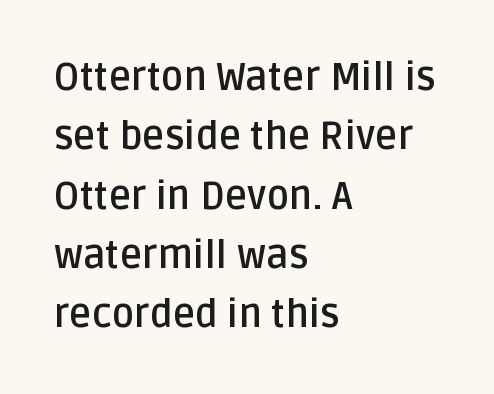
Unmarked baselines from the first word to the last. Typeset ragged right — the left edge is the straight one. The gaps between neighbouring characters are ordinary and unremarkable. You could not count columns in this text — the font is proportionally spaced.
